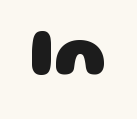
Is this a sans? Yes — the strokes have no serifs. Weight check: bold — yes, fully. Lines of text with bare space underneath. There is no visible air inserted between adjacent glyphs. A typesetter would call this proportional, since set widths differ per character.
